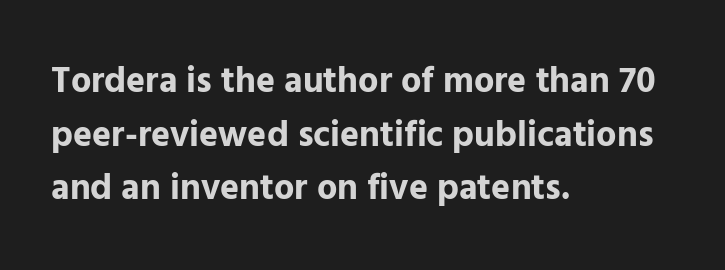
Compared with typical paragraphs, the rows here are spaced about the same. It's the straight-up-and-down kind of type. Each letter's strokes conclude bluntly, with no projecting serifs. Inter-character spacing is left at the font's built-in metrics.
